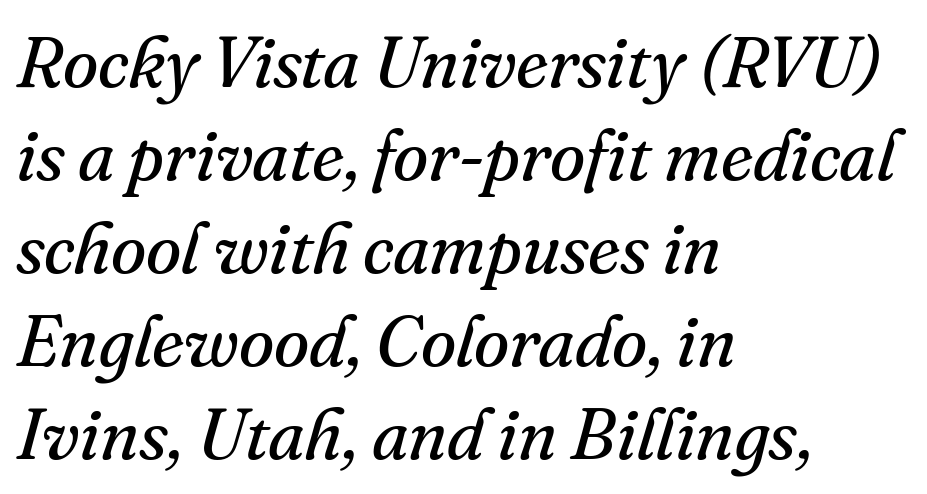
Q: Is the text bold? A: No.
Q: Is the text italic (slanted)? A: Yes, it leans right by about 16 degrees.
Q: Is the typeface a serif or a sans-serif typeface? A: Serif.
Q: Is the text underlined? A: No.
Q: How is the paragraph aligned? A: Left-aligned.
Q: Is the spacing between letters normal or unusually wide? A: Normal.
Q: Is the spacing between lines tight, normal or loose? A: Normal.
Q: Width (condensed, normal, or wide)? A: Normal.
Q: Stroke contrast? A: Medium.
Q: x-height? A: Small.
Q: Monospaced? A: No.
